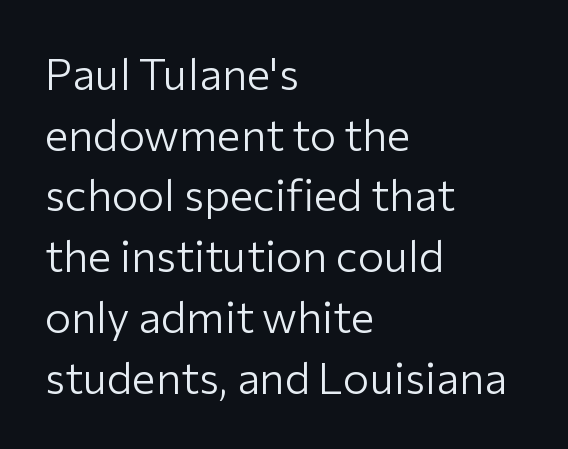
{"serif": "no", "italic": "no", "bold": "no", "weight": "light", "width": "normal", "stroke_contrast": "low", "x_height": "medium", "monospaced": "no", "underline": "no", "align": "left", "line_spacing": "normal", "line_spacing_ratio": 1.38, "letter_spacing": "normal", "letter_spacing_em": 0.0, "glyph_px": 44}
